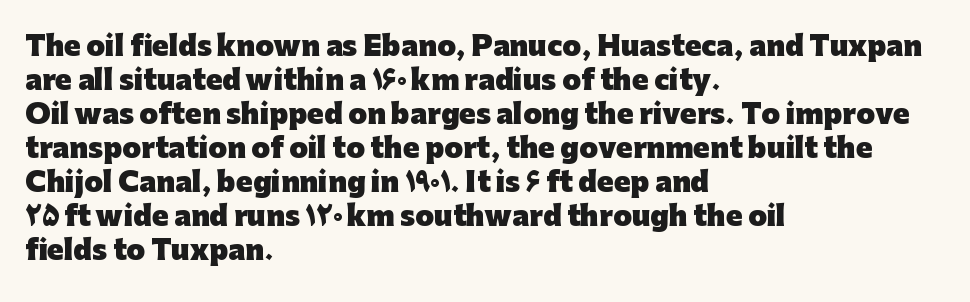
Q: Is the text bold? A: Yes.
Q: Is the text italic (slanted)? A: No, it is upright.
Q: Is the text underlined? A: No.
Q: How is the paragraph aligned? A: Left-aligned.
Q: Is the spacing between letters normal or unusually wide? A: Normal.
Q: Is the spacing between lines tight, normal or loose? A: Normal.
